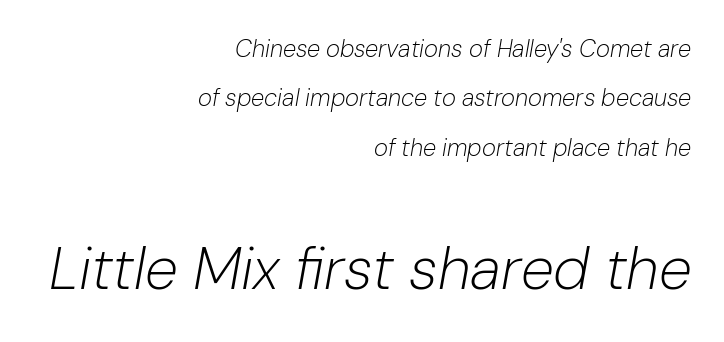
The lines are quadded right. The baseline area is clear. Summary of weight: not heavy and not bold. If you measured baseline to baseline, you'd find a long distance. Observe the ordinary spacing: letters are neighbours, not strangers. Each letter keeps its own natural width here, so spacing adapts to shape.
